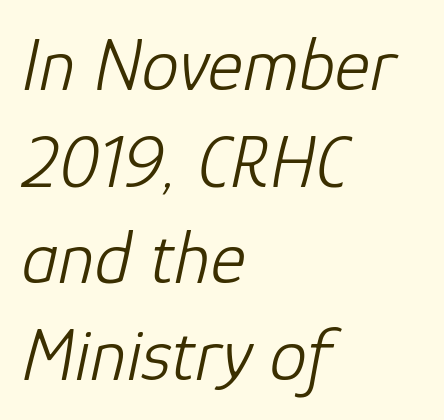
The face used here is rendered with its standard letterfit. Observe the lean: these are italic letterforms. Underlining? Definitely not there. Bold? No — there's no thickening of the strokes.
